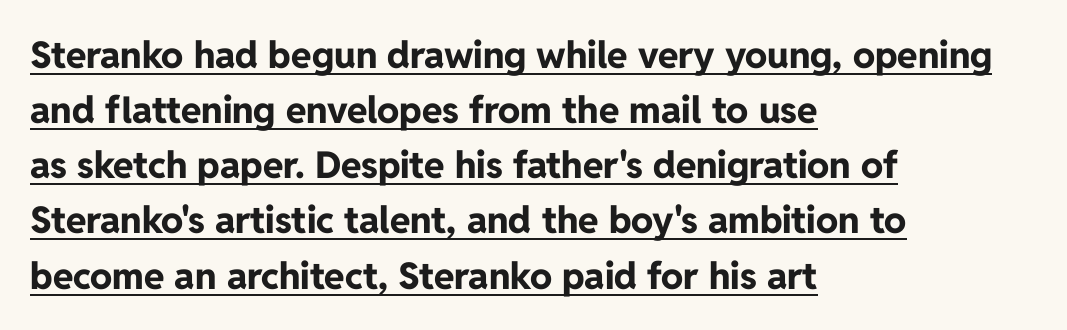
Q: Is the text bold? A: Yes.
Q: Is the text italic (slanted)? A: No, it is upright.
Q: Is the typeface a serif or a sans-serif typeface? A: Sans-serif.
Q: Is the text underlined? A: Yes.
Q: How is the paragraph aligned? A: Left-aligned.
Q: Is the spacing between letters normal or unusually wide? A: Normal.
Q: Is the spacing between lines tight, normal or loose? A: Normal.
Q: Width (condensed, normal, or wide)? A: Normal.
Q: Stroke contrast? A: Low.
Q: x-height? A: Medium.
Q: Monospaced? A: No.
